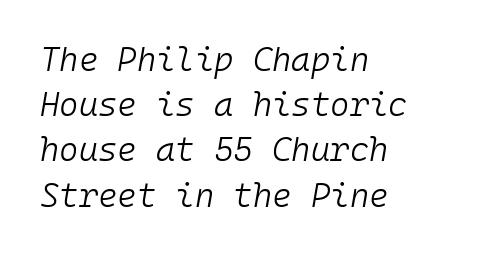
{"italic": "yes", "lean": "right", "slant_degrees": 10, "bold": "no", "weight": "light", "width": "normal", "stroke_contrast": "low", "x_height": "medium", "monospaced": "yes", "underline": "no", "align": "left", "line_spacing": "normal", "line_spacing_ratio": 1.37, "letter_spacing": "normal", "letter_spacing_em": 0.0, "glyph_px": 33}
